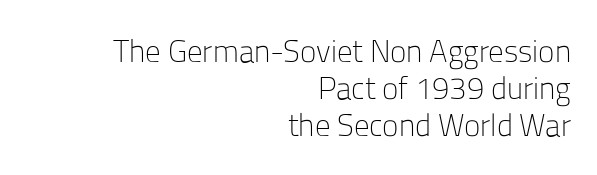
The image shows 31 px light sans-serif type, upright; set right-aligned, line spacing 1.19x, normal letter spacing, not underlined; low stroke contrast and a medium x-height.
